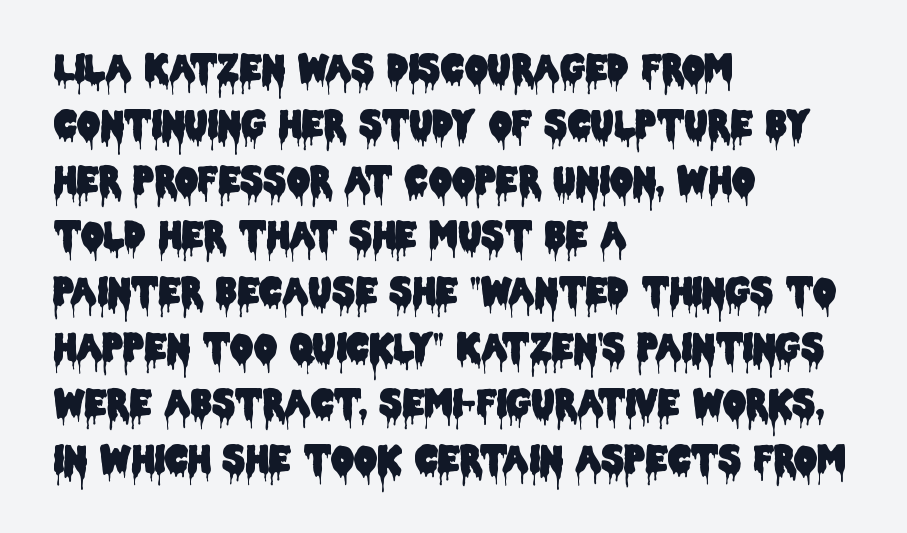
The image shows 36 px condensed sans-serif type, upright; set left-aligned, normal line spacing (1.55x), normal letter spacing, not underlined; low stroke contrast and a large x-height.
